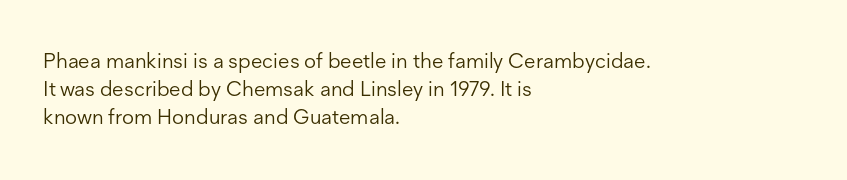
{"italic": "no", "bold": "no", "underline": "no", "align": "left", "line_spacing": "normal", "line_spacing_ratio": 1.34, "letter_spacing": "normal", "letter_spacing_em": 0.0, "glyph_px": 21}
